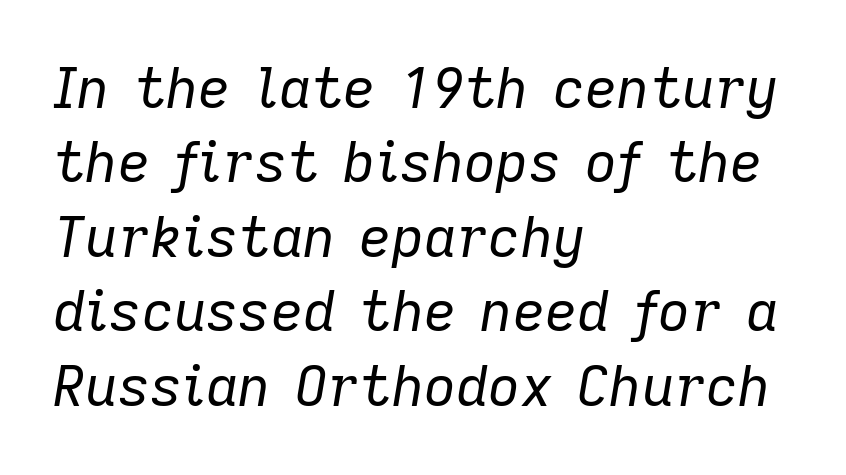
The image shows 56 px regular-weight type, italic (leaning right); set left-aligned, normal line spacing (1.33x), normal letter spacing, not underlined; low stroke contrast and a medium x-height.
